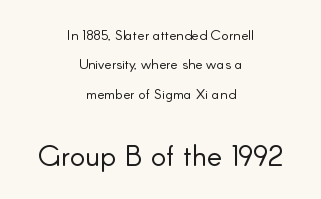
{"serif": "no", "italic": "no", "bold": "no", "weight": "light", "width": "normal", "stroke_contrast": "low", "x_height": "small", "monospaced": "no", "underline": "no", "align": "center", "line_spacing": "loose", "line_spacing_ratio": 2.1, "letter_spacing": "normal", "letter_spacing_em": 0.0, "larger_block": "second", "size_ratio": 2.07, "glyph_px": 29}
